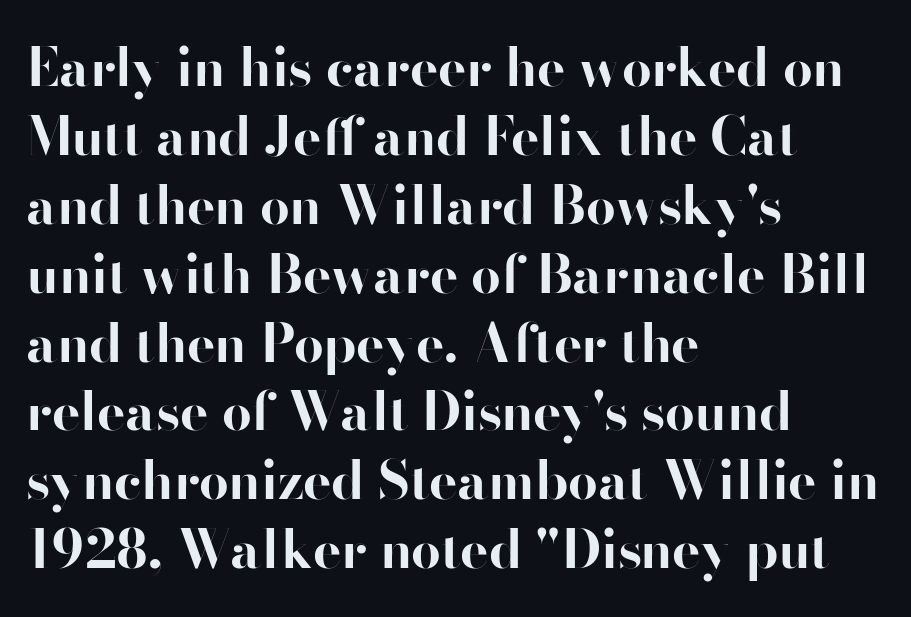
{"serif": "no", "italic": "no", "bold": "yes", "weight": "bold", "width": "normal", "stroke_contrast": "high", "x_height": "small", "monospaced": "no", "underline": "no", "align": "left", "line_spacing": "normal", "line_spacing_ratio": 1.3, "letter_spacing": "normal", "letter_spacing_em": 0.0, "glyph_px": 53}
